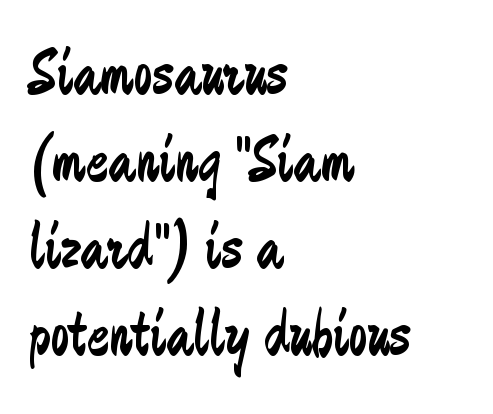
Q: Is the text bold? A: No.
Q: Is the text italic (slanted)? A: Yes.
Q: Is the typeface a serif or a sans-serif typeface? A: Sans-serif.
Q: Is the text underlined? A: No.
Q: How is the paragraph aligned? A: Left-aligned.
Q: Is the spacing between letters normal or unusually wide? A: Normal.
Q: Is the spacing between lines tight, normal or loose? A: Normal.
Q: Width (condensed, normal, or wide)? A: Condensed.
Q: Stroke contrast? A: Low.
Q: x-height? A: Small.
Q: Monospaced? A: No.
